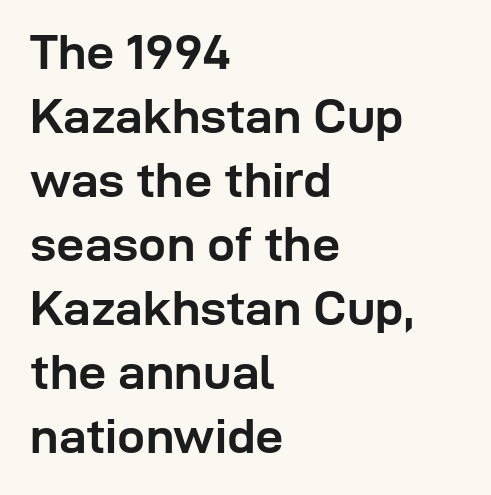
Q: Is the text bold? A: Yes.
Q: Is the text italic (slanted)? A: No, it is upright.
Q: Is the typeface a serif or a sans-serif typeface? A: Sans-serif.
Q: Is the text underlined? A: No.
Q: How is the paragraph aligned? A: Left-aligned.
Q: Is the spacing between letters normal or unusually wide? A: Normal.
Q: Is the spacing between lines tight, normal or loose? A: Normal.
Q: Width (condensed, normal, or wide)? A: Normal.
Q: Stroke contrast? A: Low.
Q: x-height? A: Medium.
Q: Monospaced? A: No.
